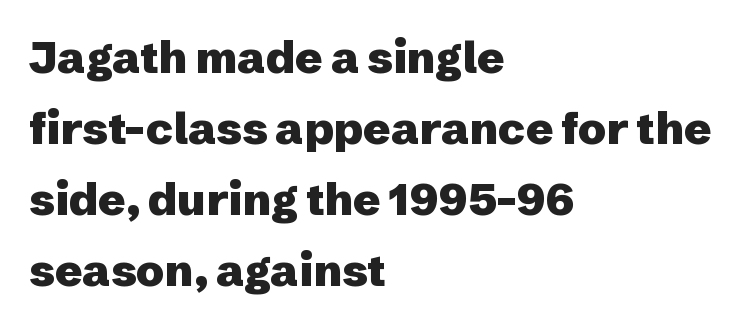
Q: Is the text bold? A: Yes.
Q: Is the text italic (slanted)? A: No, it is upright.
Q: Is the typeface a serif or a sans-serif typeface? A: Sans-serif.
Q: Is the text underlined? A: No.
Q: How is the paragraph aligned? A: Left-aligned.
Q: Is the spacing between letters normal or unusually wide? A: Normal.
Q: Is the spacing between lines tight, normal or loose? A: Normal.
Q: Width (condensed, normal, or wide)? A: Normal.
Q: Stroke contrast? A: Low.
Q: x-height? A: Medium.
Q: Monospaced? A: No.
